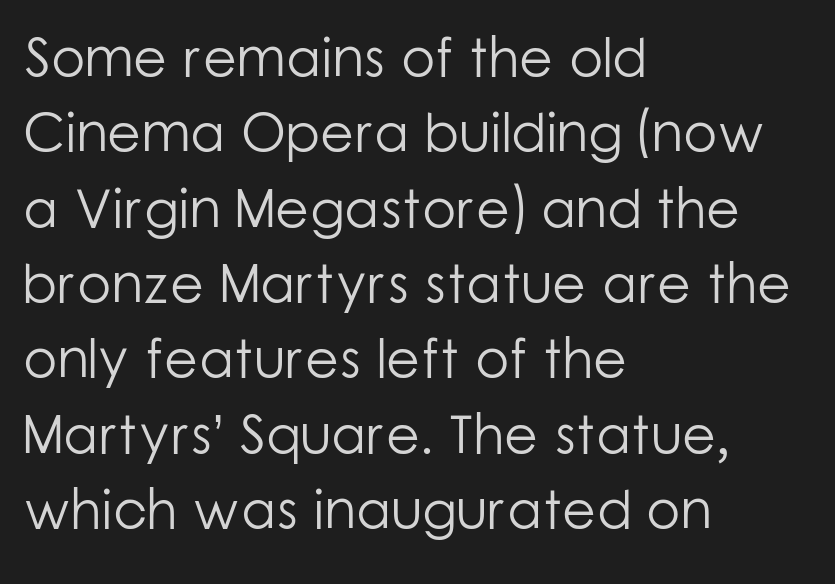
Q: Is the text bold? A: No.
Q: Is the text italic (slanted)? A: No, it is upright.
Q: Is the typeface a serif or a sans-serif typeface? A: Sans-serif.
Q: Is the text underlined? A: No.
Q: How is the paragraph aligned? A: Left-aligned.
Q: Is the spacing between letters normal or unusually wide? A: Normal.
Q: Is the spacing between lines tight, normal or loose? A: Normal.
Q: Width (condensed, normal, or wide)? A: Normal.
Q: Stroke contrast? A: Low.
Q: x-height? A: Medium.
Q: Monospaced? A: No.
